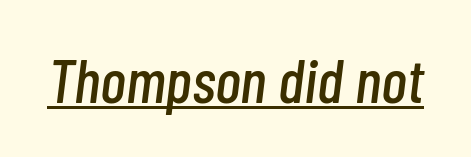
Italic: yes, the glyphs are oblique. Varying glyph widths throughout — classic text-font behaviour. Decoration check: the copy is underlined. Observe the ordinary spacing: letters are neighbours, not strangers.
